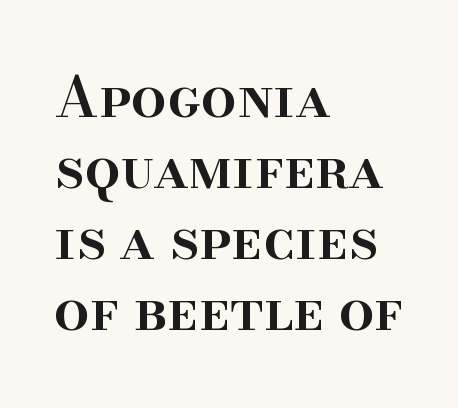
{"serif": "yes", "italic": "no", "bold": "semi", "weight": "semibold", "width": "normal", "stroke_contrast": "high", "x_height": "small", "monospaced": "no", "underline": "no", "align": "left", "line_spacing": "normal", "line_spacing_ratio": 1.27, "letter_spacing": "normal", "letter_spacing_em": 0.0, "glyph_px": 56}
